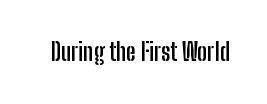
{"italic": "no", "bold": "yes", "underline": "no", "letter_spacing": "normal", "letter_spacing_em": 0.0, "glyph_px": 24}
